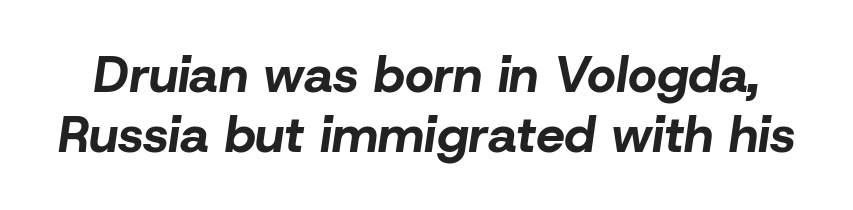
Proportional: the letters do not fall into vertical columns. Students, this is bold: see how much ink each stroke carries. The face used here has a pronounced slope to its letters. The rendering keeps characters at their native spacing. Anything drawn beneath the words? Only blank space.
